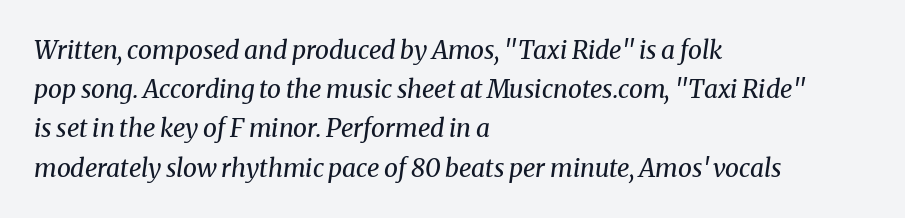
Reading down the column, the eye jumps a familiar distance to each next line. The cut favours lightness, reaching ordinary text weight at its darkest. Characters are canted at an angle relative to the baseline's perpendicular. This rendering uses left alignment, leaving the right contour irregular. The line texture is even and compact thanks to regular tracking. The foot of each line stays bare and open.
